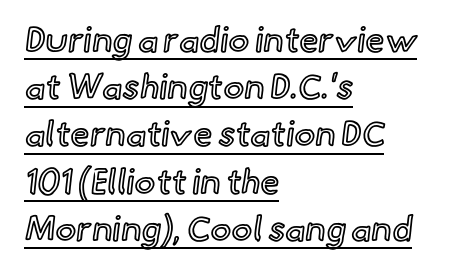
{"width": "normal", "x_height": "small", "monospaced": "no", "underline": "yes", "align": "left", "line_spacing": "normal", "line_spacing_ratio": 1.35, "letter_spacing": "normal", "letter_spacing_em": 0.0, "glyph_px": 35}
